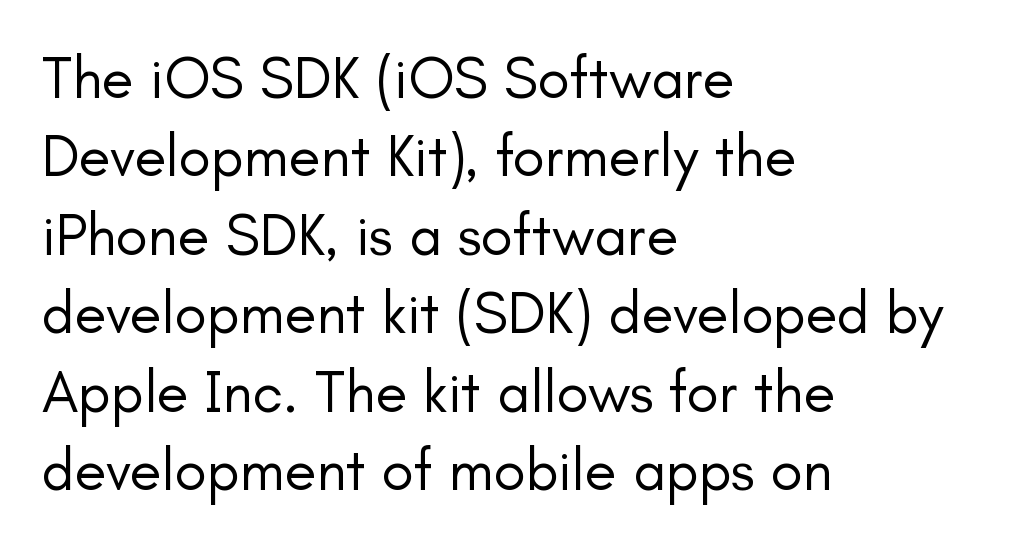
Q: Is the text bold? A: No.
Q: Is the text italic (slanted)? A: No, it is upright.
Q: Is the typeface a serif or a sans-serif typeface? A: Sans-serif.
Q: Is the text underlined? A: No.
Q: How is the paragraph aligned? A: Left-aligned.
Q: Is the spacing between letters normal or unusually wide? A: Normal.
Q: Is the spacing between lines tight, normal or loose? A: Normal.
Q: Width (condensed, normal, or wide)? A: Normal.
Q: Stroke contrast? A: Low.
Q: x-height? A: Small.
Q: Monospaced? A: No.
